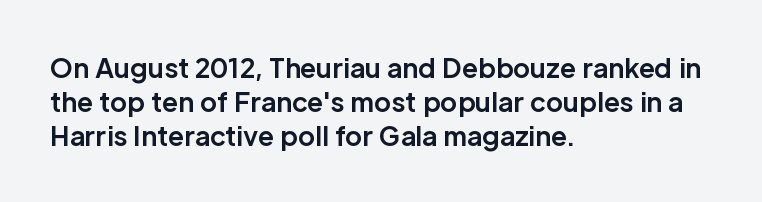
Notice how the stems are strictly vertical — no italics here. The passage shown is emphatically bold. Students, observe: this is what conventionally led text looks like. You could call the tracking neutral — neither tight nor loose. The ragged edge is on the right, which tells us the setting is flush left. Descenders are the only things crossing below the line.
